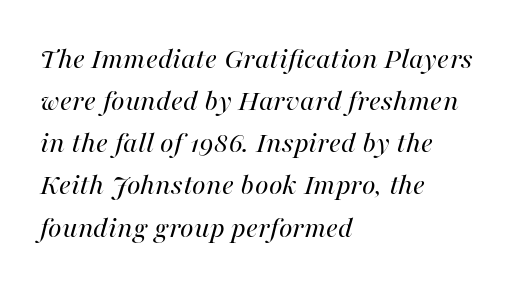
Q: Is the text bold? A: No.
Q: Is the text italic (slanted)? A: Yes, it leans right by about 16 degrees.
Q: Is the text underlined? A: No.
Q: How is the paragraph aligned? A: Left-aligned.
Q: Is the spacing between letters normal or unusually wide? A: Normal.
Q: Is the spacing between lines tight, normal or loose? A: Normal.
Q: Width (condensed, normal, or wide)? A: Normal.
Q: Stroke contrast? A: High.
Q: x-height? A: Medium.
Q: Monospaced? A: No.
